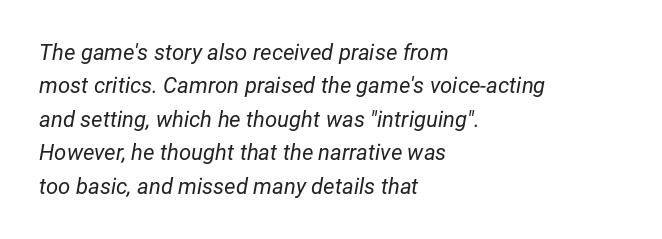
Q: Is the text bold? A: No.
Q: Is the text italic (slanted)? A: Yes, it leans right by about 12 degrees.
Q: Is the text underlined? A: No.
Q: How is the paragraph aligned? A: Left-aligned.
Q: Is the spacing between letters normal or unusually wide? A: Normal.
Q: Is the spacing between lines tight, normal or loose? A: Normal.
